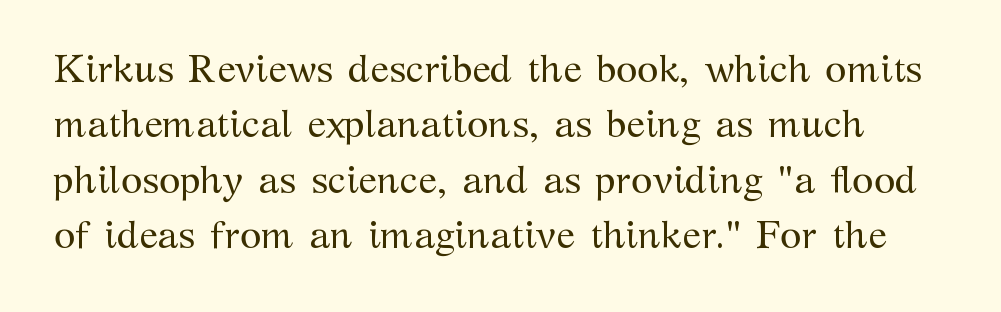
Between one letter and the next there's only the usual sliver of space. Underline: absent. Each letter's strokes conclude with small projecting serifs. These lines were composed using upright roman letters. Varying glyph widths throughout — classic text-font behaviour.
